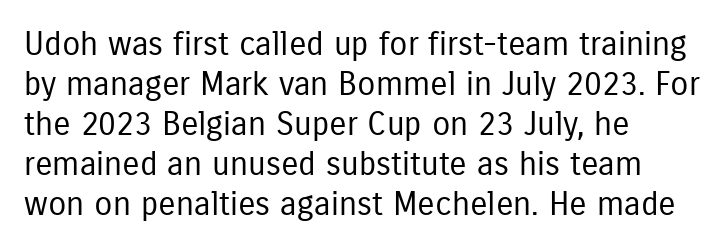
A quiet, ordinary-to-light weight characterises the typeface. The typesetter chose a ragged-right arrangement here. A typesetter would call this proportional, since set widths differ per character. What stands out about the letter spacing? Nothing — it is the standard amount. Regarding serifs, this sample does without them. Decoration check: the copy has no underline.
